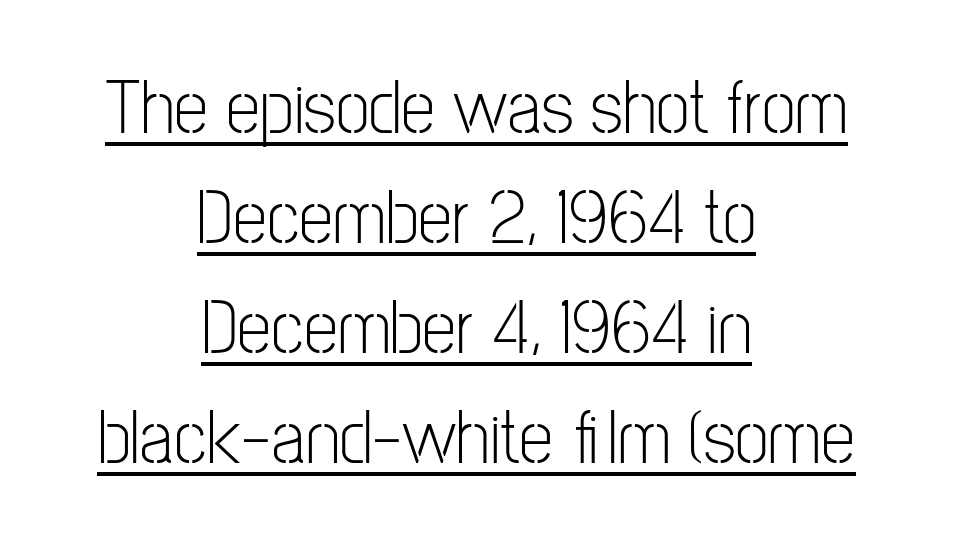
{"serif": "no", "italic": "no", "bold": "no", "weight": "light", "width": "condensed", "stroke_contrast": "low", "x_height": "medium", "monospaced": "no", "underline": "yes", "align": "center", "line_spacing": "normal", "line_spacing_ratio": 1.43, "letter_spacing": "normal", "letter_spacing_em": 0.0, "glyph_px": 77}
